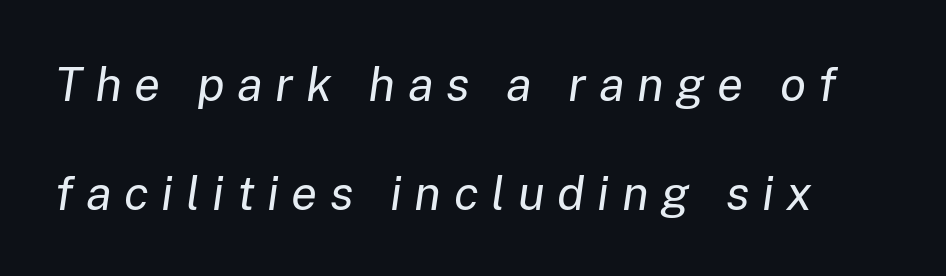
The image shows 48 px regular-weight type, italic (leaning right); set loose line spacing (2.27x), unusually wide letter spacing (+0.26 em), not underlined; low stroke contrast and a medium x-height.
